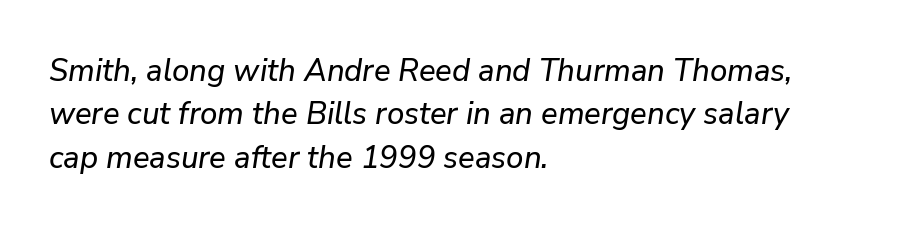
The image shows 31 px text type, italic (leaning right); set left-aligned, normal line spacing (1.4x), normal letter spacing, not underlined; low stroke contrast and a medium x-height.
